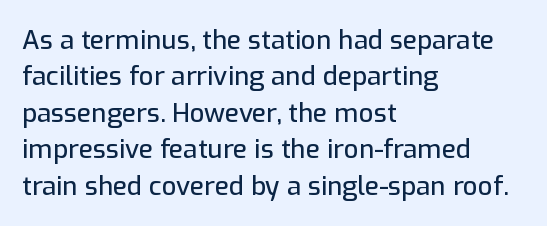
The image shows 26 px text type, upright; set left-aligned, normal line spacing (1.4x), normal letter spacing, not underlined.
